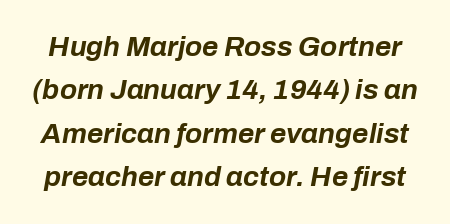
Interline gaps are of average width in this sample. There's an unmistakable incline to the writing here. The words here are not underlined. Is this a fixed-width face? No — the glyphs have proportional, varying widths. The rendering uses a bold face; every stroke is thick and dark. Glyph-to-glyph distance matches everyday printed text.
